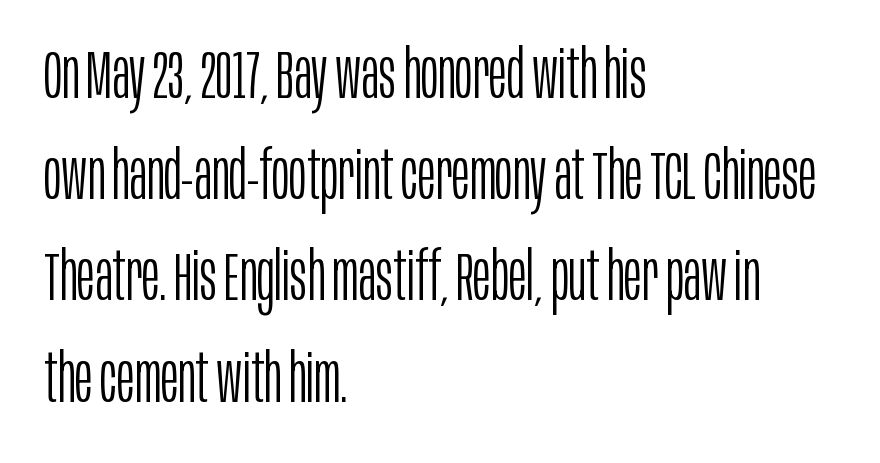
Q: Is the text bold? A: No.
Q: Is the text italic (slanted)? A: No, it is upright.
Q: Is the typeface a serif or a sans-serif typeface? A: Sans-serif.
Q: Is the text underlined? A: No.
Q: How is the paragraph aligned? A: Left-aligned.
Q: Is the spacing between letters normal or unusually wide? A: Normal.
Q: Is the spacing between lines tight, normal or loose? A: Normal.
Q: Width (condensed, normal, or wide)? A: Condensed.
Q: Stroke contrast? A: Low.
Q: x-height? A: Large.
Q: Monospaced? A: No.
